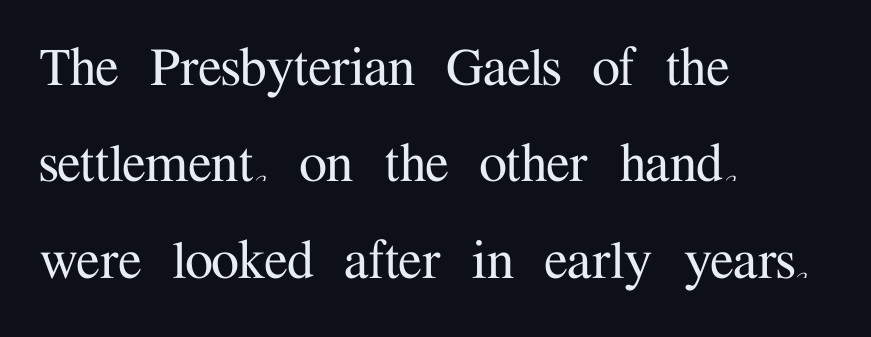
Q: Is the text italic (slanted)? A: No, it is upright.
Q: Is the typeface a serif or a sans-serif typeface? A: Serif.
Q: Is the text underlined? A: No.
Q: How is the paragraph aligned? A: Left-aligned.
Q: Is the spacing between letters normal or unusually wide? A: Normal.
Q: Is the spacing between lines tight, normal or loose? A: Normal.
Q: Width (condensed, normal, or wide)? A: Normal.
Q: Stroke contrast? A: Medium.
Q: x-height? A: Medium.
Q: Monospaced? A: No.
